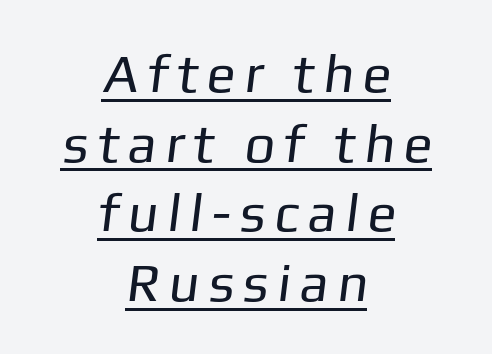
Normally led — the rows are evenly, conventionally spaced. The whitespace from short lines is split evenly between both sides. The sample's only ornament is a line tracing under the words. Think of a printed novel: that variable character pitch is what you see here. Compared with a typical body face, this is equally light or lighter still. The font family rendered here belongs to the sans-serif group.
